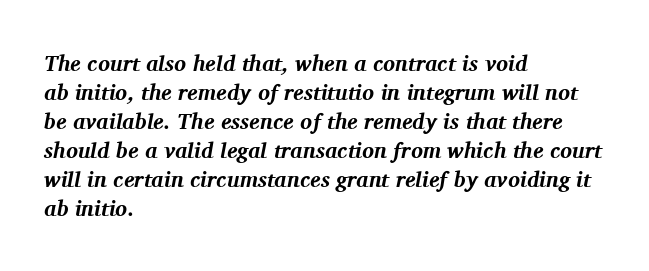
These lines were composed using italics. This sample keeps an unexceptional amount of space between lines. You could call the tracking neutral — neither tight nor loose. Emphasis by weight is at full strength: bold. All the whitespace from short lines collects on the right. Lines of text with bare space underneath.
